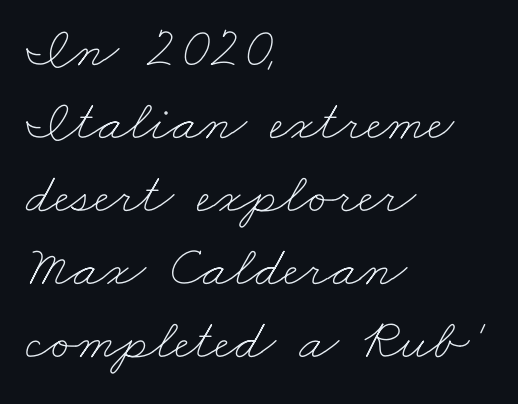
Q: Is the text bold? A: No.
Q: Is the text underlined? A: No.
Q: How is the paragraph aligned? A: Left-aligned.
Q: Is the spacing between letters normal or unusually wide? A: Normal.
Q: Is the spacing between lines tight, normal or loose? A: Normal.
Q: Width (condensed, normal, or wide)? A: Wide.
Q: Stroke contrast? A: Low.
Q: x-height? A: Small.
Q: Monospaced? A: No.
